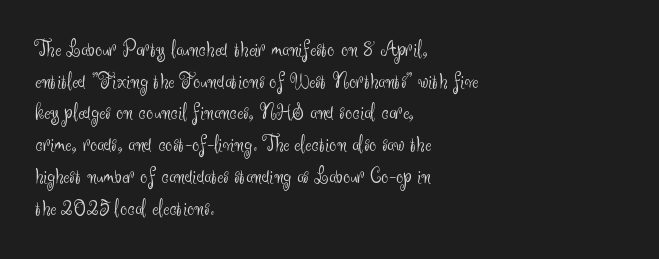
A roman cut, with each character standing at attention. Line spacing here is normal. The text block is weighted toward the left margin, trailing off unevenly rightward. Lines of text with bare space underneath. Nothing unusual about the tracking: characters are spaced as the font intends. A quiet, ordinary-to-light weight characterises the typeface.
